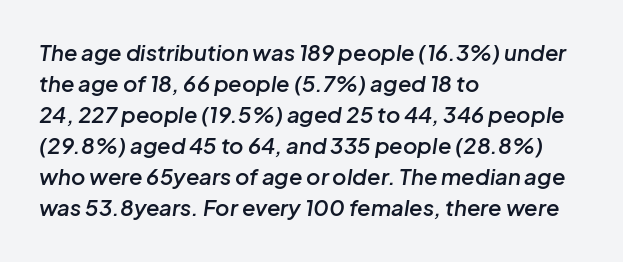
The image shows 22 px text type, italic (leaning right); set left-aligned, normal line spacing (1.41x), normal letter spacing, not underlined.
